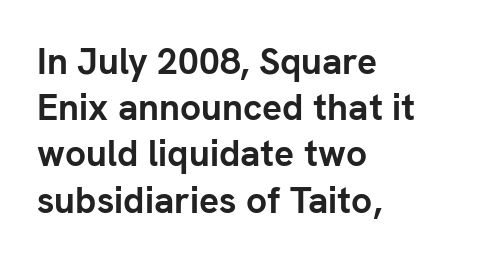
{"serif": "no", "italic": "no", "bold": "yes", "weight": "semibold", "width": "normal", "stroke_contrast": "low", "x_height": "medium", "monospaced": "no", "underline": "no", "align": "left", "line_spacing": "normal", "line_spacing_ratio": 1.25, "letter_spacing": "normal", "letter_spacing_em": 0.0, "glyph_px": 37}
